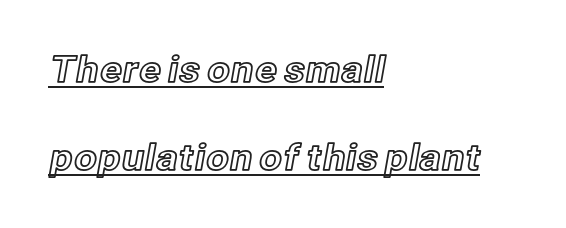
The image shows 36 px text type; set left-aligned, loose line spacing (2.45x), normal letter spacing, underlined; a medium x-height.
